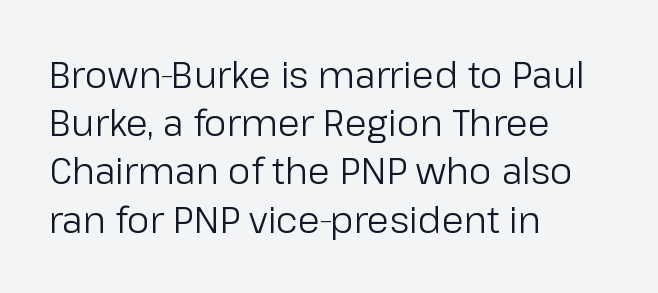
Unmarked baselines from the first word to the last. You could call the tracking neutral — neither tight nor loose. Is this a fixed-width face? No — the glyphs have proportional, varying widths. The strokes are not fattened; the text isn't bold. Style check: upright.
